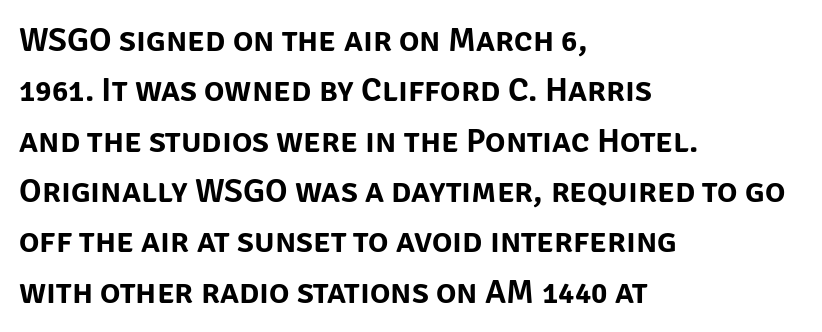
Q: Is the text italic (slanted)? A: No, it is upright.
Q: Is the typeface a serif or a sans-serif typeface? A: Sans-serif.
Q: Is the text underlined? A: No.
Q: How is the paragraph aligned? A: Left-aligned.
Q: Is the spacing between letters normal or unusually wide? A: Normal.
Q: Is the spacing between lines tight, normal or loose? A: Normal.
Q: Width (condensed, normal, or wide)? A: Normal.
Q: Stroke contrast? A: Low.
Q: x-height? A: Large.
Q: Monospaced? A: No.
